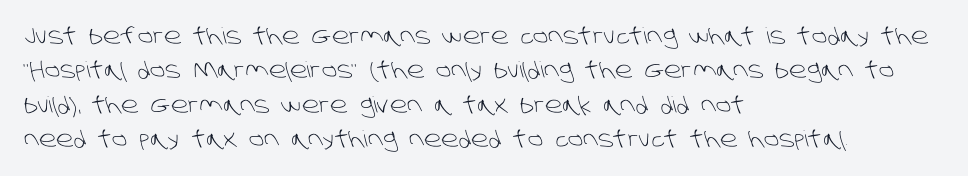
The image shows 22 px text type; set left-aligned, normal line spacing (1.56x), normal letter spacing, not underlined.
